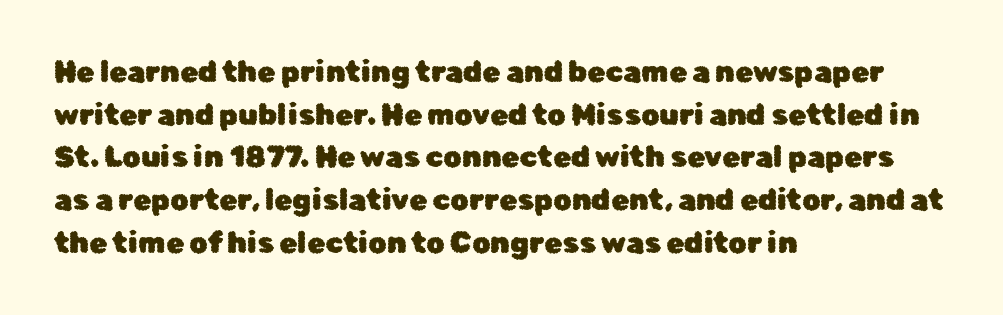
{"serif": "no", "italic": "no", "width": "normal", "stroke_contrast": "low", "x_height": "medium", "monospaced": "no", "underline": "no", "align": "left", "line_spacing": "normal", "line_spacing_ratio": 1.47, "letter_spacing": "normal", "letter_spacing_em": 0.0, "glyph_px": 29}
